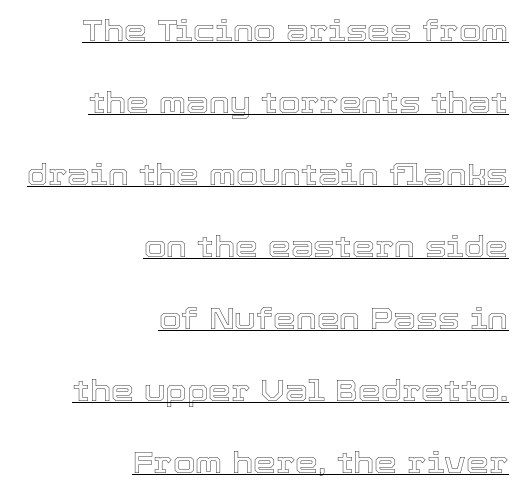
The image shows 29 px text type, upright; set right-aligned, loose line spacing (2.48x), normal letter spacing, underlined; a medium x-height.
